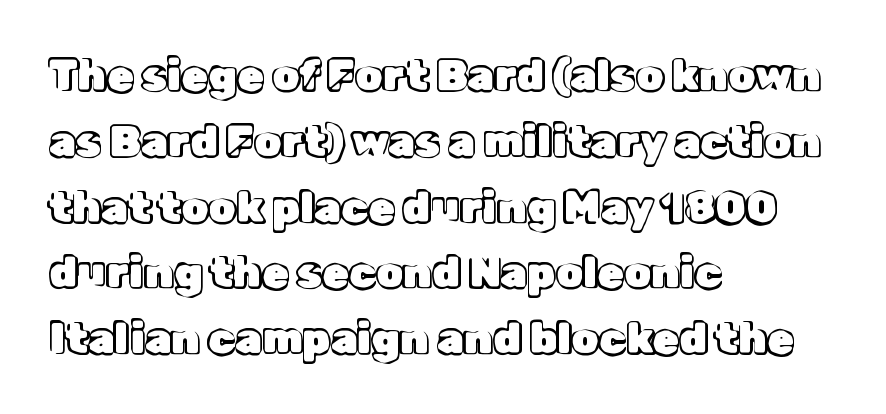
Q: Is the text italic (slanted)? A: No, it is upright.
Q: Is the text underlined? A: No.
Q: How is the paragraph aligned? A: Left-aligned.
Q: Is the spacing between letters normal or unusually wide? A: Normal.
Q: Is the spacing between lines tight, normal or loose? A: Normal.
Q: Width (condensed, normal, or wide)? A: Normal.
Q: x-height? A: Medium.
Q: Monospaced? A: No.
